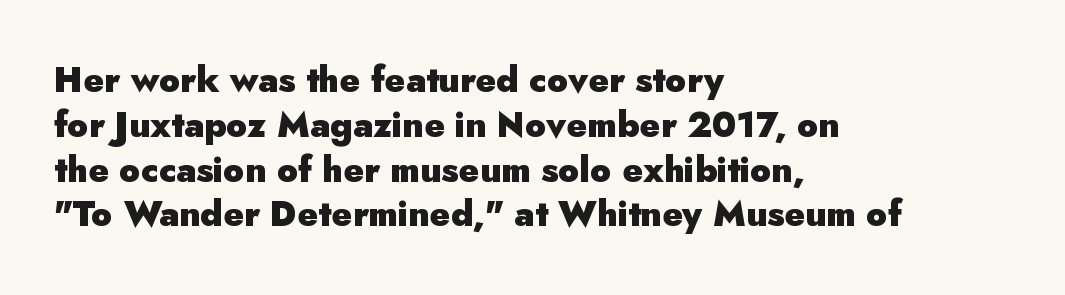
{"serif": "no", "italic": "no", "bold": "yes", "weight": "heavy", "width": "normal", "stroke_contrast": "low", "x_height": "small", "monospaced": "no", "underline": "no", "align": "left", "line_spacing": "normal", "line_spacing_ratio": 1.28, "letter_spacing": "normal", "letter_spacing_em": 0.0, "glyph_px": 35}
